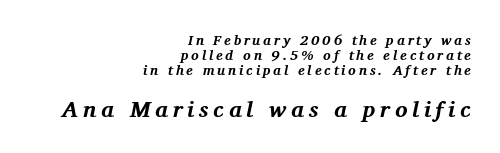
Two sizes are in play, and the larger belongs to the second block. The specimen omits any rule beneath the text block's lines. Tightly led — the rows are bunched. When letters slant like this, we call the style italic. Line endings align vertically; line beginnings do not. The letterforms stand isolated, each surrounded by extra space.
